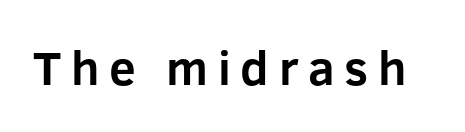
The image shows 48 px bold sans-serif type, upright; set unusually wide letter spacing (+0.2 em), not underlined; low stroke contrast and a medium x-height.
